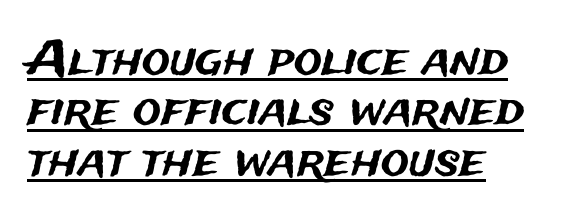
The designer went with a sans here, leaving each stem footless. Reading down the column, the eye jumps only a short way to each next line. Proportional: the letters do not fall into vertical columns. Is the letter spacing exaggerated? No — it looks like the ordinary default.
